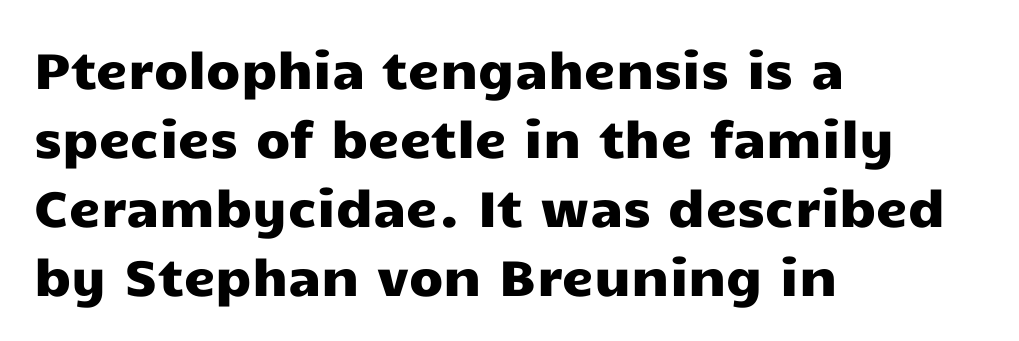
This is roman type, the default non-slanted kind. Characters follow at the spacing the type designer built in. The area under the type is left untouched. Line spacing here is normal. One-word summary of the alignment: left.
